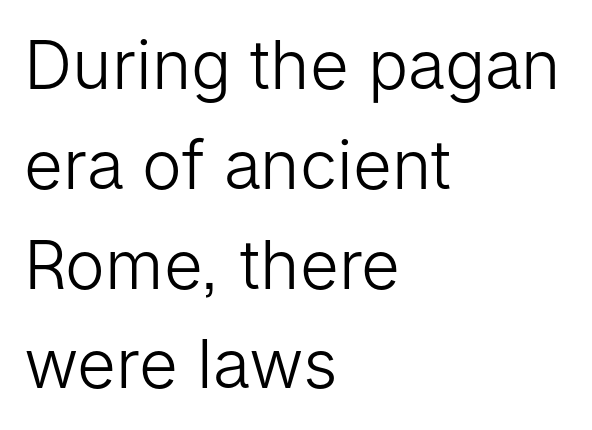
Q: Is the text bold? A: No.
Q: Is the text italic (slanted)? A: No, it is upright.
Q: Is the typeface a serif or a sans-serif typeface? A: Sans-serif.
Q: Is the text underlined? A: No.
Q: How is the paragraph aligned? A: Left-aligned.
Q: Is the spacing between letters normal or unusually wide? A: Normal.
Q: Is the spacing between lines tight, normal or loose? A: Normal.
Q: Width (condensed, normal, or wide)? A: Normal.
Q: Stroke contrast? A: Low.
Q: x-height? A: Medium.
Q: Monospaced? A: No.
